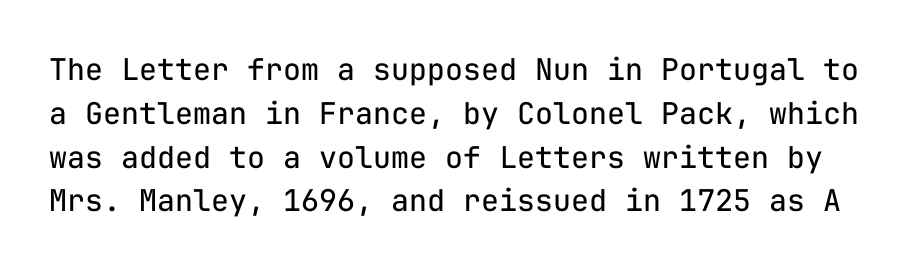
Q: Is the text bold? A: No.
Q: Is the text italic (slanted)? A: No, it is upright.
Q: Is the typeface a serif or a sans-serif typeface? A: Sans-serif.
Q: Is the text underlined? A: No.
Q: Is the spacing between letters normal or unusually wide? A: Normal.
Q: Is the spacing between lines tight, normal or loose? A: Normal.
Q: Width (condensed, normal, or wide)? A: Normal.
Q: Stroke contrast? A: Low.
Q: x-height? A: Medium.
Q: Monospaced? A: Yes.
